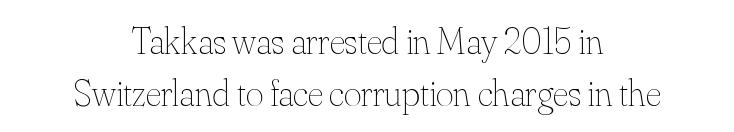
Q: Is the text bold? A: No.
Q: Is the text italic (slanted)? A: No, it is upright.
Q: Is the text underlined? A: No.
Q: How is the paragraph aligned? A: Centered.
Q: Is the spacing between letters normal or unusually wide? A: Normal.
Q: Is the spacing between lines tight, normal or loose? A: Normal.
Q: Width (condensed, normal, or wide)? A: Normal.
Q: Stroke contrast? A: Medium.
Q: x-height? A: Small.
Q: Monospaced? A: No.
